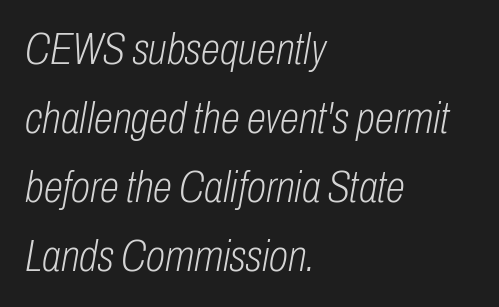
{"italic": "yes", "lean": "right", "slant_degrees": 10, "bold": "no", "weight": "light", "width": "condensed", "stroke_contrast": "low", "x_height": "medium", "monospaced": "no", "underline": "no", "align": "left", "line_spacing": "normal", "line_spacing_ratio": 1.57, "letter_spacing": "normal", "letter_spacing_em": 0.0, "glyph_px": 44}
